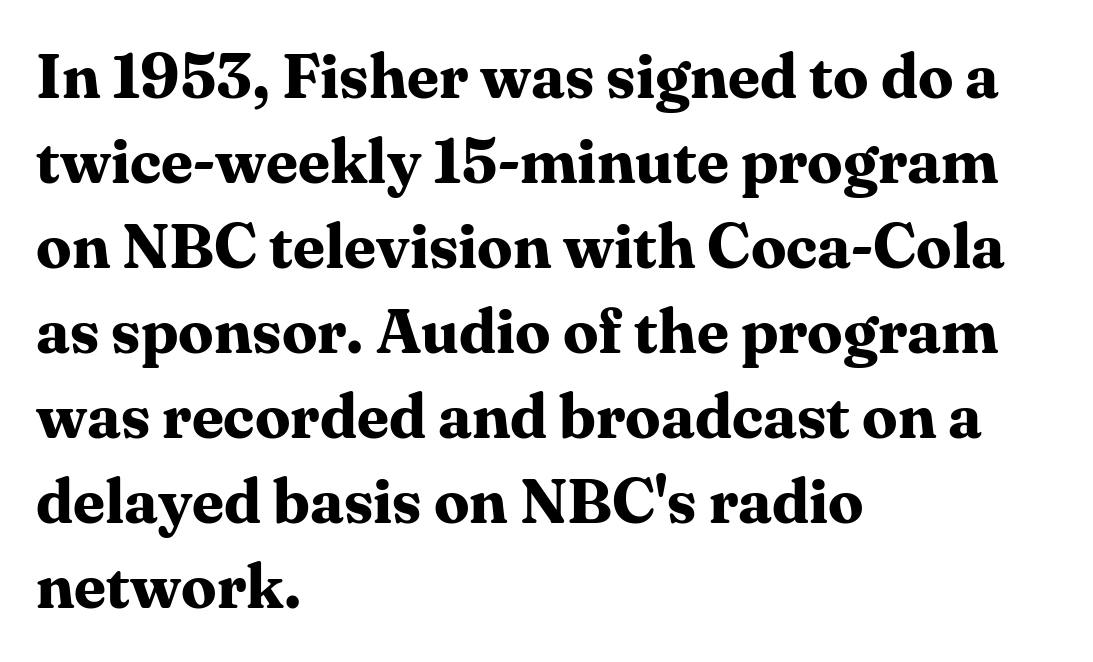
The image shows 63 px bold serif type, upright; set left-aligned, normal line spacing (1.35x), normal letter spacing, not underlined; medium stroke contrast and a medium x-height.
